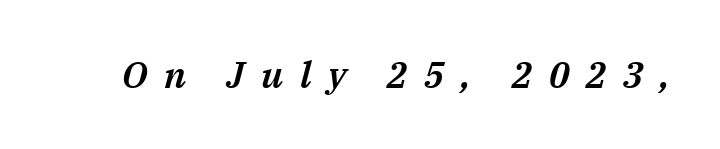
Q: Is the text italic (slanted)? A: Yes, it leans right by about 14 degrees.
Q: Is the text underlined? A: No.
Q: Is the spacing between letters normal or unusually wide? A: Unusually wide.
Q: Width (condensed, normal, or wide)? A: Normal.
Q: Stroke contrast? A: Medium.
Q: x-height? A: Medium.
Q: Monospaced? A: No.
